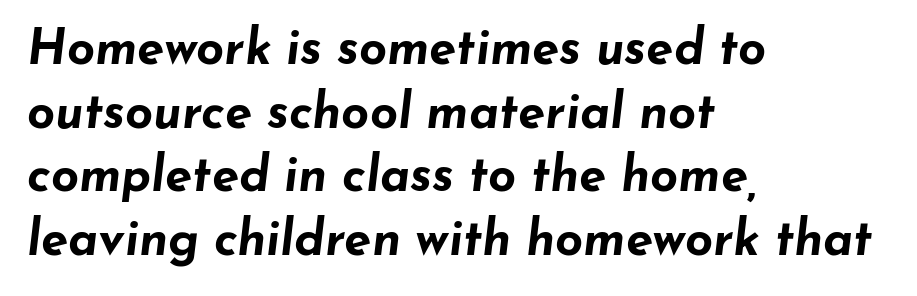
How would I describe the line gaps? Plain and ordinary. Left-aligned paragraph, ragged on the right. Glance below the letters and you will spot only blank space. Here the designer chose a conventional face with non-uniform glyph widths. I'd describe the lettering as bold — thick and assertive.
